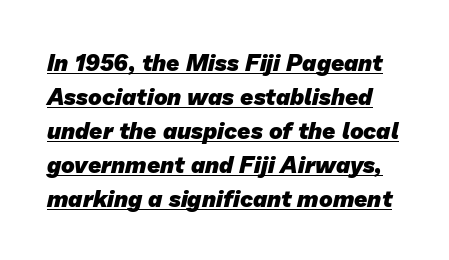
{"bold": "yes", "underline": "yes", "line_spacing": "normal", "line_spacing_ratio": 1.48, "letter_spacing": "normal", "letter_spacing_em": 0.0, "glyph_px": 23}
